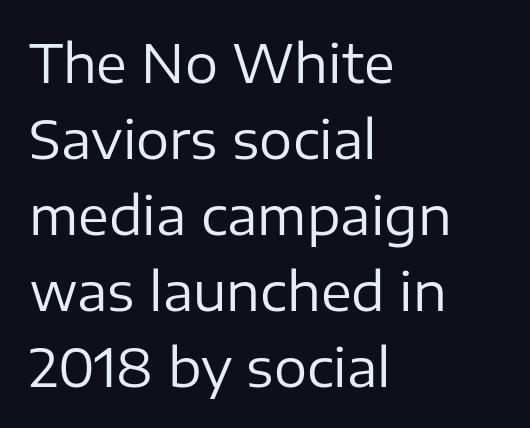
Q: Is the text bold? A: No.
Q: Is the text italic (slanted)? A: No, it is upright.
Q: Is the typeface a serif or a sans-serif typeface? A: Sans-serif.
Q: Is the text underlined? A: No.
Q: How is the paragraph aligned? A: Left-aligned.
Q: Is the spacing between letters normal or unusually wide? A: Normal.
Q: Is the spacing between lines tight, normal or loose? A: Normal.
Q: Width (condensed, normal, or wide)? A: Normal.
Q: Stroke contrast? A: Low.
Q: x-height? A: Medium.
Q: Monospaced? A: No.
